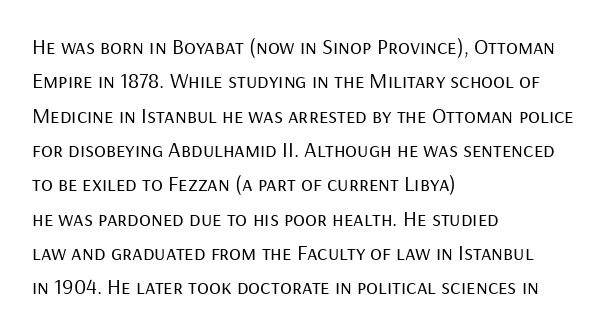
The image shows 22 px text type, upright; set left-aligned, normal line spacing (1.56x), normal letter spacing, not underlined.
